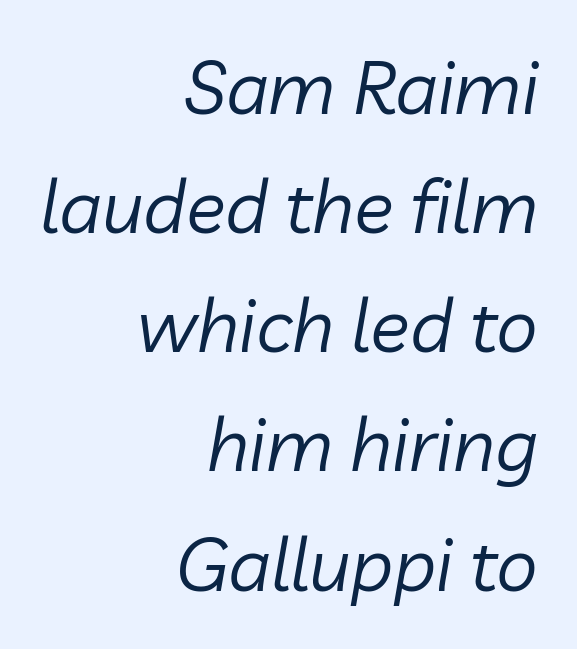
The image shows 74 px regular-weight type, italic (leaning right); set right-aligned, normal line spacing (1.61x), normal letter spacing, not underlined; low stroke contrast and a medium x-height.
